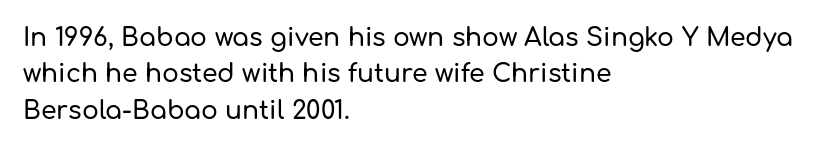
Q: Is the text italic (slanted)? A: No, it is upright.
Q: Is the text underlined? A: No.
Q: How is the paragraph aligned? A: Left-aligned.
Q: Is the spacing between letters normal or unusually wide? A: Normal.
Q: Is the spacing between lines tight, normal or loose? A: Normal.
